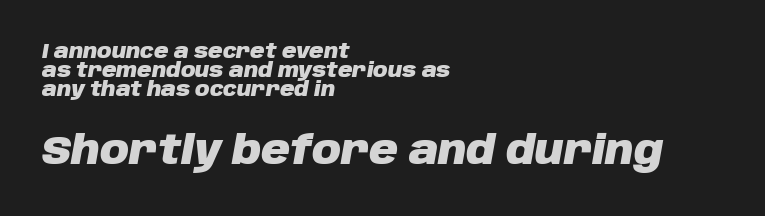
The image shows 40 px heavy type, italic (leaning right); set left-aligned, tight line spacing (0.96x), normal letter spacing, not underlined; the second (bottom) block is 2.0x larger; low stroke contrast and a large x-height.
